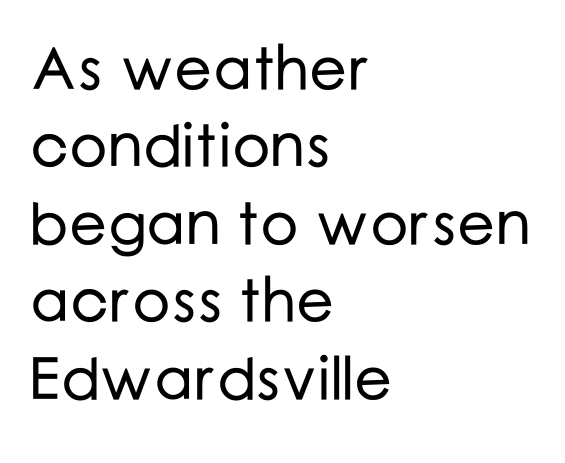
How are the letters spaced? Ordinarily, with no added tracking. Descenders hang freely into open space. A typesetter would mark this as roman, not italic. Every row of glyphs begins at an identical x-position on the left. Letterform terminals end flat and unadorned throughout the passage.
